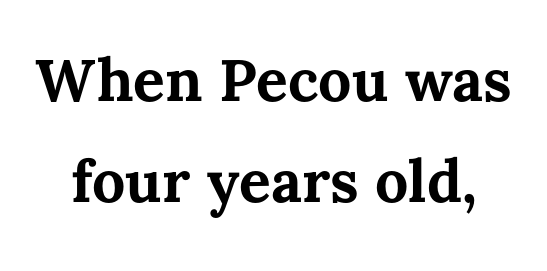
{"italic": "no", "bold": "yes", "weight": "bold", "width": "normal", "stroke_contrast": "medium", "x_height": "medium", "monospaced": "no", "underline": "no", "line_spacing_ratio": 1.72, "letter_spacing": "normal", "letter_spacing_em": 0.0, "glyph_px": 59}
